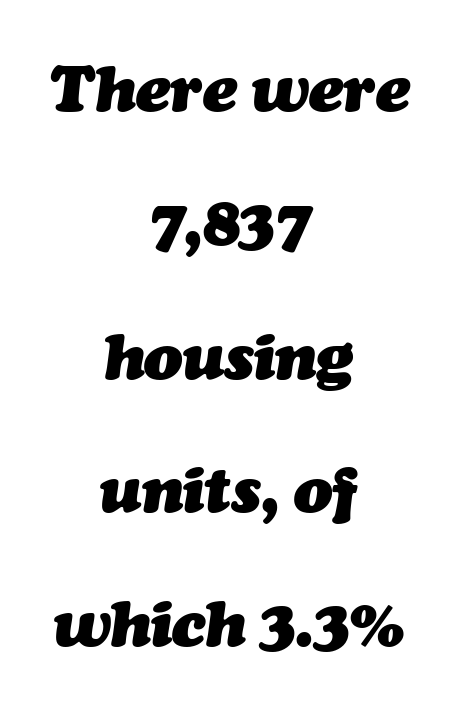
Q: Is the text bold? A: Yes.
Q: Is the text italic (slanted)? A: Yes, it leans right by about 7 degrees.
Q: Is the text underlined? A: No.
Q: How is the paragraph aligned? A: Centered.
Q: Is the spacing between letters normal or unusually wide? A: Normal.
Q: Is the spacing between lines tight, normal or loose? A: Loose.
Q: Width (condensed, normal, or wide)? A: Normal.
Q: Stroke contrast? A: Medium.
Q: x-height? A: Medium.
Q: Monospaced? A: No.
